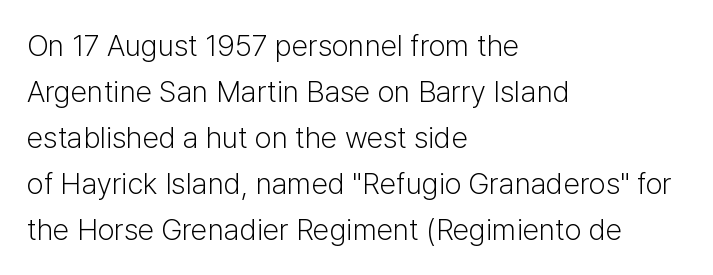
Q: Is the text bold? A: No.
Q: Is the text italic (slanted)? A: No, it is upright.
Q: Is the typeface a serif or a sans-serif typeface? A: Sans-serif.
Q: Is the text underlined? A: No.
Q: How is the paragraph aligned? A: Left-aligned.
Q: Is the spacing between letters normal or unusually wide? A: Normal.
Q: Is the spacing between lines tight, normal or loose? A: Normal.
Q: Width (condensed, normal, or wide)? A: Normal.
Q: Stroke contrast? A: Low.
Q: x-height? A: Medium.
Q: Monospaced? A: No.
